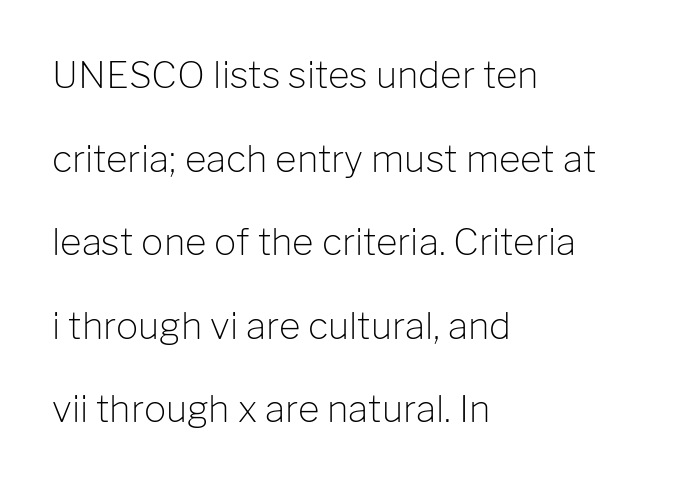
{"serif": "no", "italic": "no", "bold": "no", "weight": "light", "width": "normal", "stroke_contrast": "low", "x_height": "medium", "monospaced": "no", "underline": "no", "align": "left", "line_spacing": "loose", "line_spacing_ratio": 2.26, "letter_spacing": "normal", "letter_spacing_em": 0.0, "glyph_px": 37}
